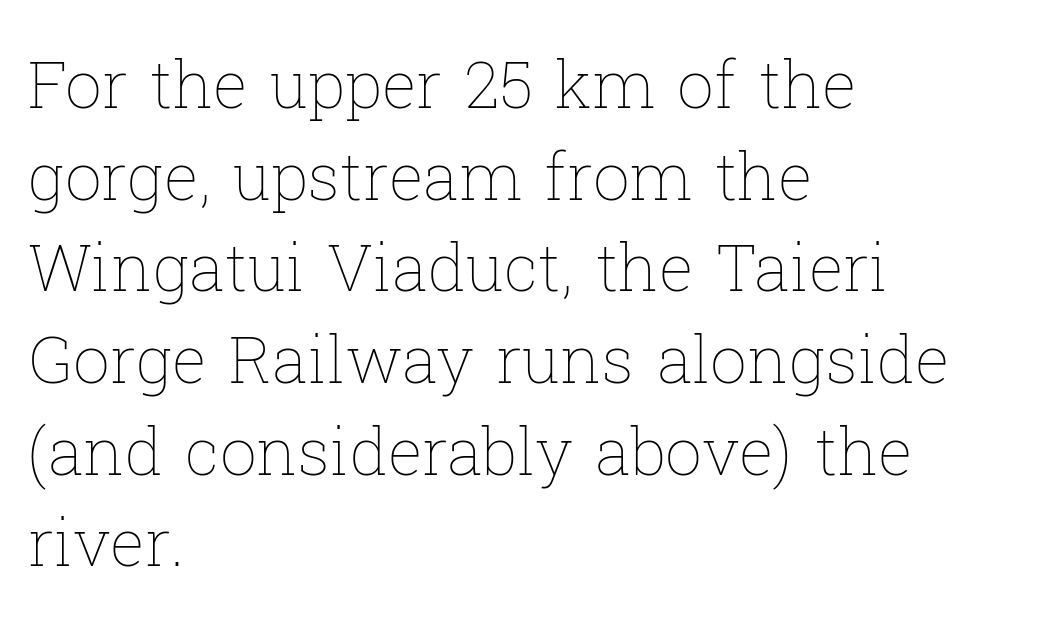
Q: Is the text bold? A: No.
Q: Is the text italic (slanted)? A: No, it is upright.
Q: Is the text underlined? A: No.
Q: How is the paragraph aligned? A: Left-aligned.
Q: Is the spacing between letters normal or unusually wide? A: Normal.
Q: Is the spacing between lines tight, normal or loose? A: Normal.
Q: Width (condensed, normal, or wide)? A: Normal.
Q: Stroke contrast? A: Low.
Q: x-height? A: Medium.
Q: Monospaced? A: No.
